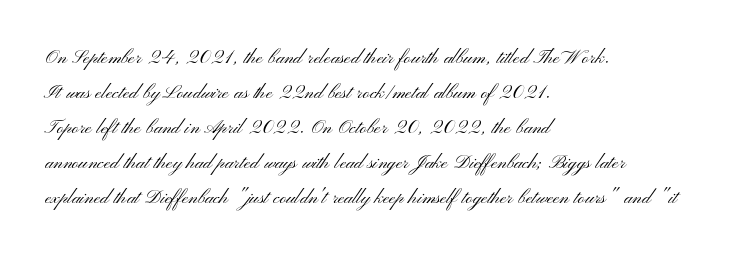
No word sits above an underline. The lines in this sample share a left origin and differ only in where they stop. Successive baselines arrive at the customary interval.
